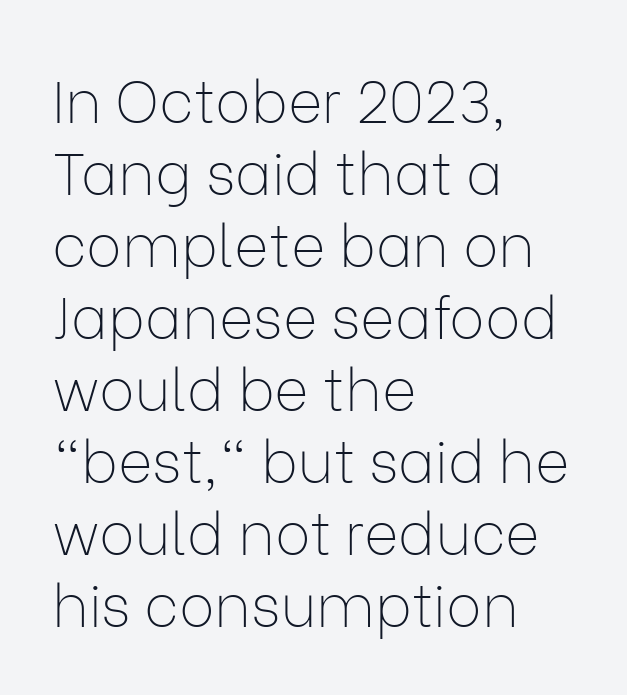
Proportional: the letters do not fall into vertical columns. Do the letters lean? They stand straight. The letters carry no serifs — their stems end cleanly without finishing strokes. Heaviness? Minimal to ordinary, like unemphasized prose. This sample uses plain, unmodified letter spacing.
